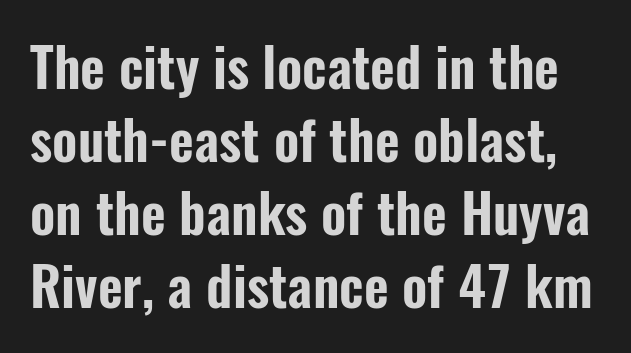
Successive baselines arrive at the customary interval. Descender tails drop into unmarked territory. This is sans-serif lettering, the kind often seen on screens and signage. The letterforms sit shoulder to shoulder at normal distance. Here the designer chose a conventional face with non-uniform glyph widths. Tall strokes in this sample are plumb rather than angled.
